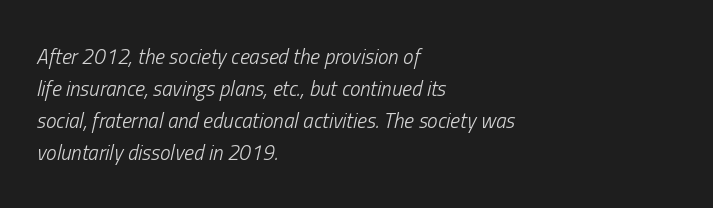
{"italic": "yes", "lean": "right", "slant_degrees": 13, "bold": "no", "underline": "no", "align": "left", "line_spacing": "normal", "line_spacing_ratio": 1.52, "letter_spacing": "normal", "letter_spacing_em": 0.0, "glyph_px": 21}
